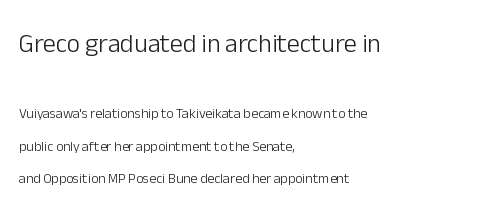
Q: Is the text bold? A: No.
Q: Is the text italic (slanted)? A: No, it is upright.
Q: Is the text underlined? A: No.
Q: How is the paragraph aligned? A: Left-aligned.
Q: Is the spacing between letters normal or unusually wide? A: Normal.
Q: Is the spacing between lines tight, normal or loose? A: Loose.
Q: Which block of text is set in a larger size, the first (top) or the second (bottom)? A: The first (top) one.
